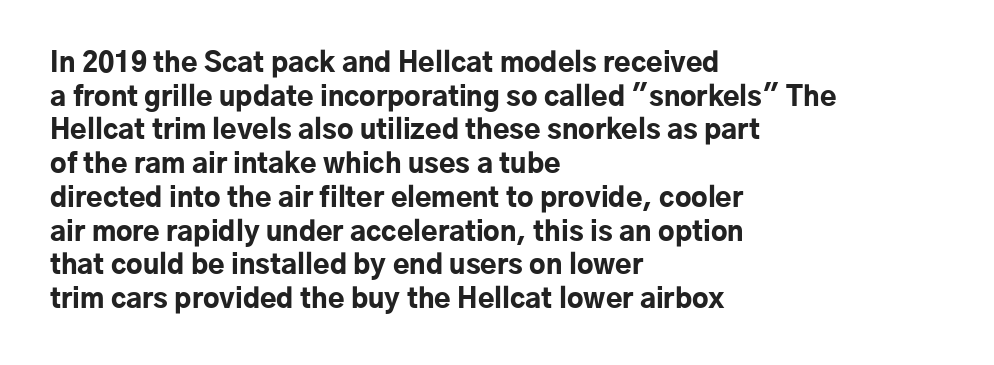
Its strokes are broad and dark, the hallmark of bold type. It's the straight-up-and-down kind of type. Regular leading. Caption: standard tracking, unaltered.
